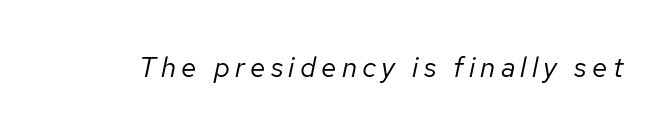
The image shows 28 px regular-weight type, italic (leaning right); set not underlined; low stroke contrast and a medium x-height.
